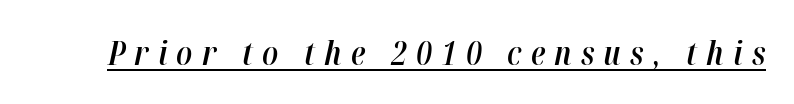
The image shows 33 px semibold, condensed type, italic (leaning right); set unusually wide letter spacing (+0.28 em), underlined; high stroke contrast and a medium x-height.
